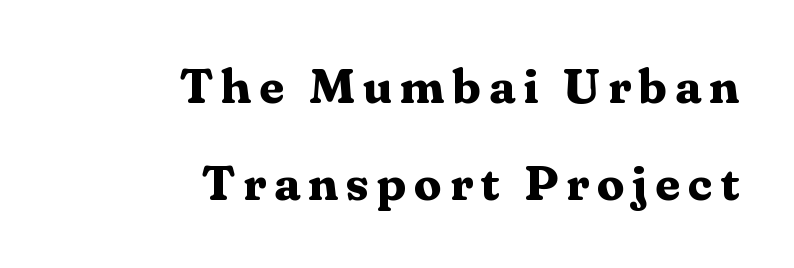
The image shows 49 px bold serif type, upright; set right-aligned, loose line spacing (1.97x), not underlined; medium stroke contrast and a medium x-height.
